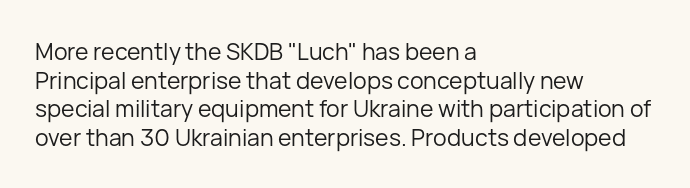
Beneath every word, the page is bare. On a weight scale, this lands at 450 or below. Look at the tracking — it's just the regular setting, nothing added. The typesetter chose a ragged-right arrangement here. Upright lettering throughout.
